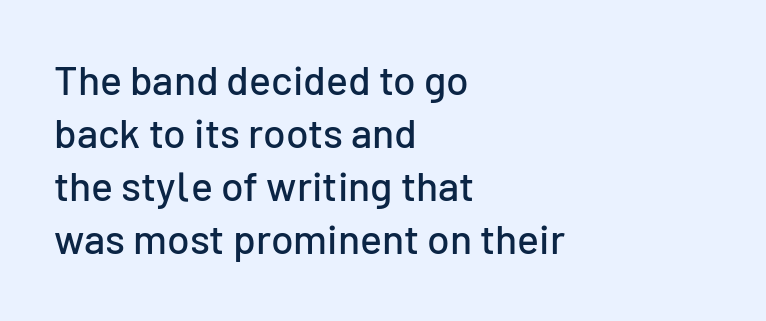
{"serif": "no", "italic": "no", "width": "normal", "stroke_contrast": "low", "x_height": "medium", "monospaced": "no", "underline": "no", "align": "left", "line_spacing": "normal", "line_spacing_ratio": 1.29, "letter_spacing": "normal", "letter_spacing_em": 0.0, "glyph_px": 41}
